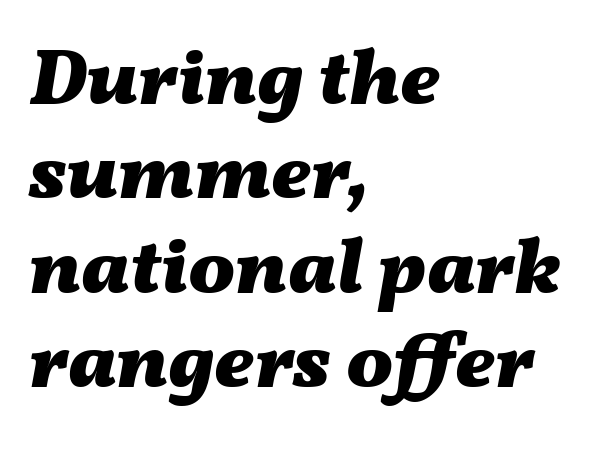
The image shows 78 px heavy, wide type, italic (leaning right); set left-aligned, line spacing 1.21x, normal letter spacing, not underlined; medium stroke contrast and a medium x-height.
